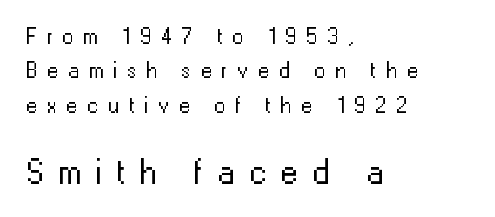
The image shows 35 px regular-weight sans-serif type, upright; set left-aligned, normal line spacing (1.5x), unusually wide letter spacing (+0.41 em), not underlined; the second (bottom) block is 1.52x larger; low stroke contrast and a medium x-height.
